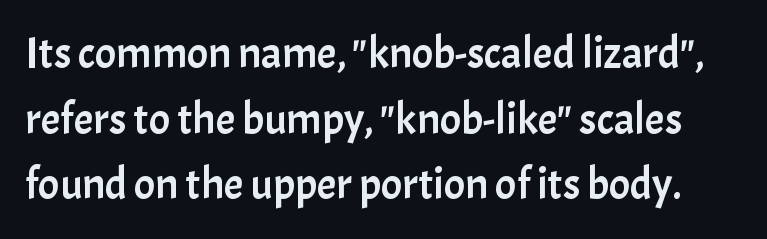
The image shows 44 px sans-serif type, upright; set normal line spacing (1.49x), normal letter spacing, not underlined; low stroke contrast and a medium x-height.
